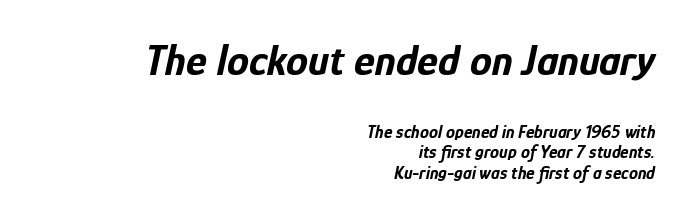
Q: Is the text bold? A: Yes.
Q: Is the text italic (slanted)? A: Yes, it leans right by about 12 degrees.
Q: Is the text underlined? A: No.
Q: How is the paragraph aligned? A: Right-aligned.
Q: Is the spacing between letters normal or unusually wide? A: Normal.
Q: Is the spacing between lines tight, normal or loose? A: Tight.
Q: Which block of text is set in a larger size, the first (top) or the second (bottom)? A: The first (top) one.
Q: Width (condensed, normal, or wide)? A: Condensed.
Q: Stroke contrast? A: Low.
Q: x-height? A: Medium.
Q: Monospaced? A: No.
